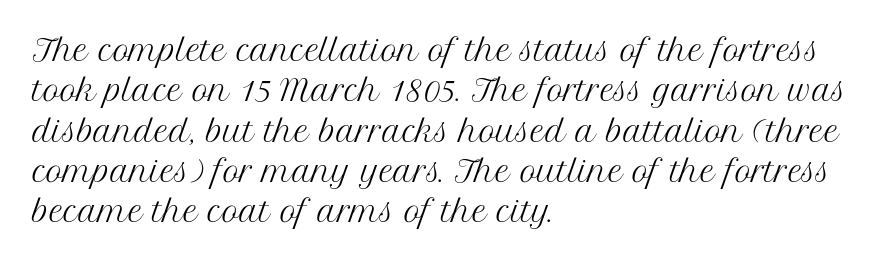
{"bold": "no", "weight": "regular", "width": "normal", "stroke_contrast": "medium", "x_height": "medium", "monospaced": "no", "underline": "no", "align": "left", "line_spacing": "normal", "line_spacing_ratio": 1.44, "letter_spacing": "normal", "letter_spacing_em": 0.0, "glyph_px": 28}
